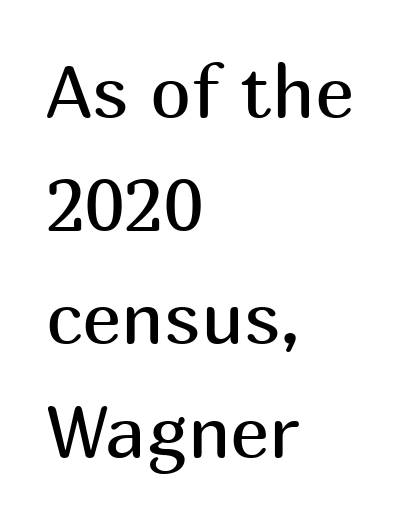
The image shows 74 px regular-weight sans-serif type, upright; set left-aligned, normal line spacing (1.53x), normal letter spacing, not underlined; medium stroke contrast and a medium x-height.
